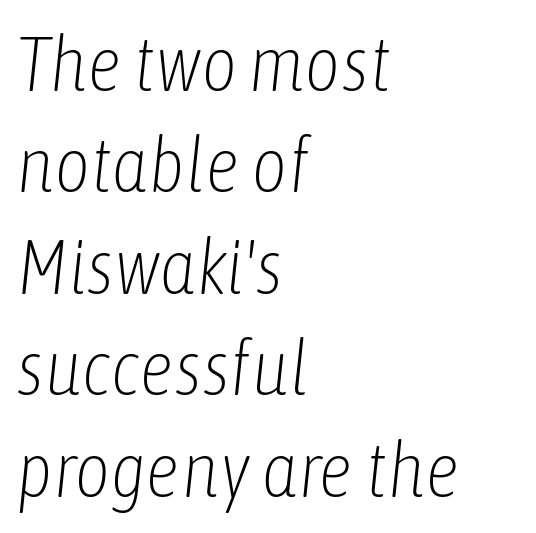
{"italic": "yes", "lean": "right", "slant_degrees": 6, "bold": "no", "weight": "light", "width": "condensed", "stroke_contrast": "low", "x_height": "medium", "monospaced": "no", "underline": "no", "align": "left", "line_spacing": "normal", "line_spacing_ratio": 1.3, "letter_spacing": "normal", "letter_spacing_em": 0.0, "glyph_px": 78}
